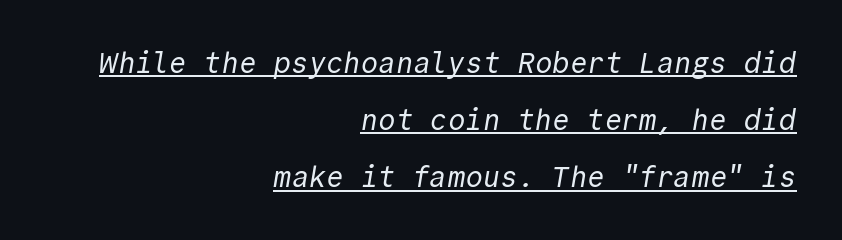
A quiet, ordinary-to-light weight characterises the typeface. Every character here occupies the same horizontal width, giving the sample a typewriter-like rhythm. Inter-character spacing is left at the font's built-in metrics. Leading: increased. Are there feet on the stems? There aren't — it's a sans.
